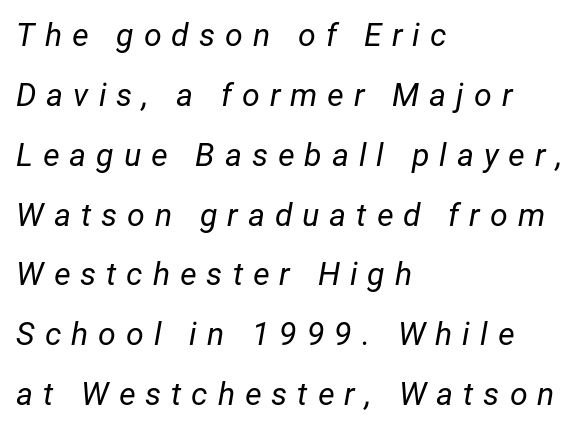
Q: Is the text bold? A: No.
Q: Is the text italic (slanted)? A: Yes, it leans right by about 12 degrees.
Q: Is the text underlined? A: No.
Q: How is the paragraph aligned? A: Left-aligned.
Q: Is the spacing between letters normal or unusually wide? A: Unusually wide.
Q: Width (condensed, normal, or wide)? A: Normal.
Q: Stroke contrast? A: Low.
Q: x-height? A: Medium.
Q: Monospaced? A: No.
